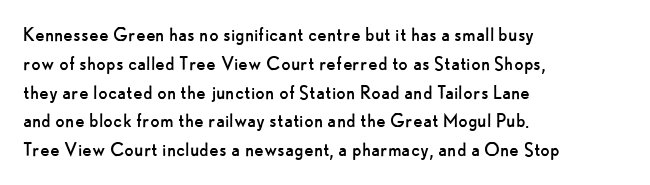
{"italic": "no", "bold": "no", "underline": "no", "align": "left", "line_spacing": "normal", "line_spacing_ratio": 1.31, "letter_spacing": "normal", "letter_spacing_em": 0.0, "glyph_px": 22}
